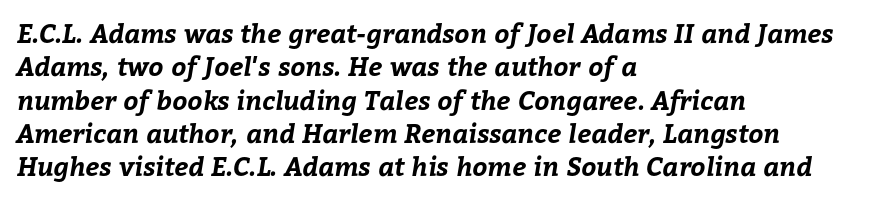
The image shows 26 px bold type; set left-aligned, normal line spacing (1.28x), normal letter spacing, not underlined.
